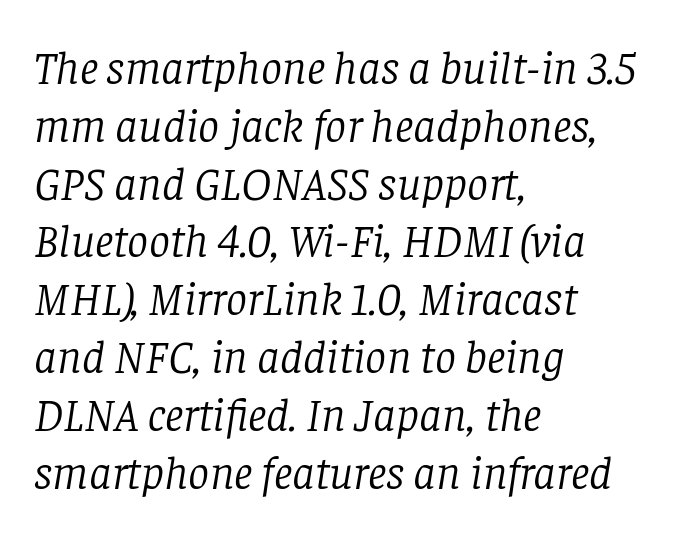
The foot of each line stays bare and open. This is oblique type, the kind used for emphasis or titles. Is the block centered? No — it sits flush against the left margin. Counters stay open thanks to moderate or lighter strokes. The letters advance in unequal steps, a hallmark of proportional type. How are the letters spaced? Ordinarily, with no added tracking.
